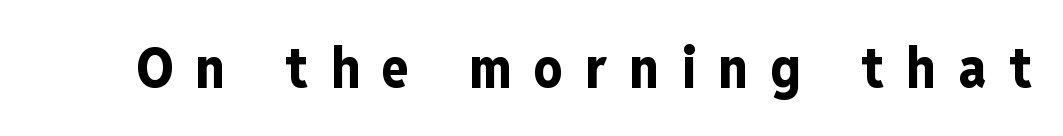
The image shows 56 px bold, condensed sans-serif type, upright; set unusually wide letter spacing (+0.41 em), not underlined; low stroke contrast and a medium x-height.
